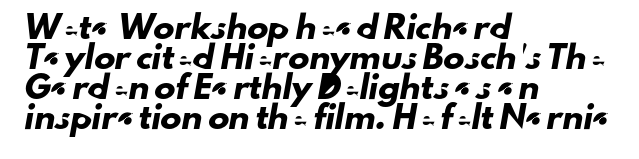
Q: Is the text underlined? A: No.
Q: How is the paragraph aligned? A: Left-aligned.
Q: Is the spacing between letters normal or unusually wide? A: Normal.
Q: Is the spacing between lines tight, normal or loose? A: Normal.
